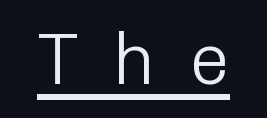
The image shows 72 px light sans-serif type, upright; set unusually wide letter spacing (+0.47 em), underlined; low stroke contrast and a medium x-height.
